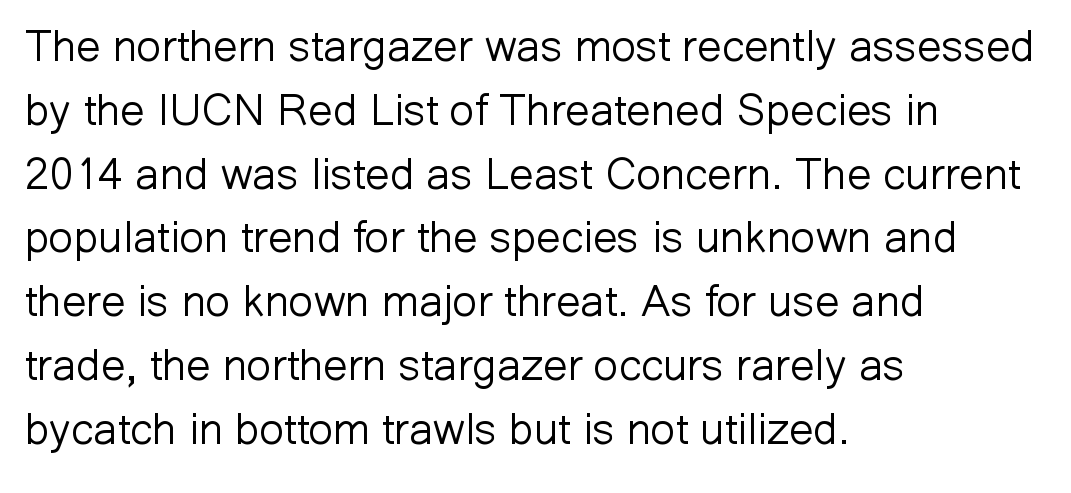
Descenders are the only things crossing below the line. This sample uses plain, unmodified letter spacing. Spacing verdict: proportional, widths tailored to each character. A typesetter would mark this as roman, not italic. In CSS terms this would be text-align: left.
